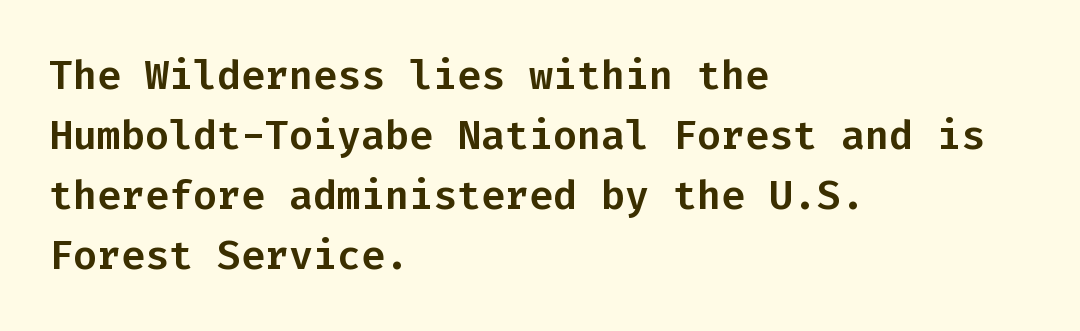
{"serif": "no", "italic": "no", "width": "normal", "stroke_contrast": "low", "x_height": "medium", "monospaced": "yes", "underline": "no", "align": "left", "line_spacing": "normal", "line_spacing_ratio": 1.5, "letter_spacing": "normal", "letter_spacing_em": 0.0, "glyph_px": 40}
